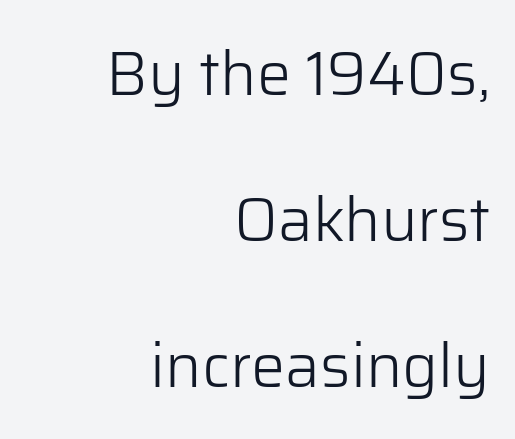
Q: Is the text bold? A: No.
Q: Is the text italic (slanted)? A: No, it is upright.
Q: Is the typeface a serif or a sans-serif typeface? A: Sans-serif.
Q: Is the text underlined? A: No.
Q: How is the paragraph aligned? A: Right-aligned.
Q: Is the spacing between letters normal or unusually wide? A: Normal.
Q: Is the spacing between lines tight, normal or loose? A: Loose.
Q: Width (condensed, normal, or wide)? A: Normal.
Q: Stroke contrast? A: Low.
Q: x-height? A: Medium.
Q: Monospaced? A: No.
